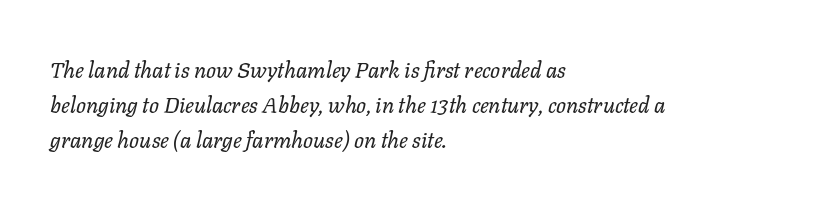
The image shows 22 px text type, italic (leaning right); set left-aligned, normal line spacing (1.58x), normal letter spacing, not underlined.
